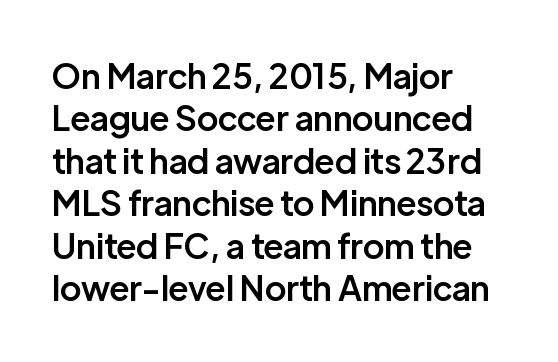
The image shows 34 px semibold sans-serif type, upright; set left-aligned, normal line spacing (1.25x), normal letter spacing, not underlined; low stroke contrast and a medium x-height.
